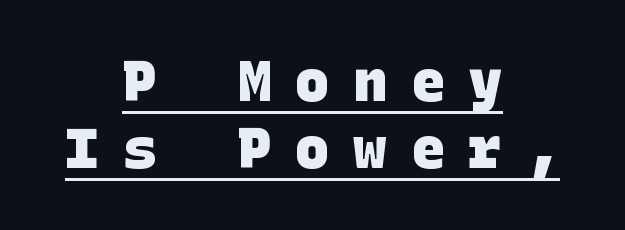
The image shows 57 px heavy sans-serif type; set centered, line spacing 1.18x, unusually wide letter spacing (+0.41 em), underlined; low stroke contrast and a large x-height.
